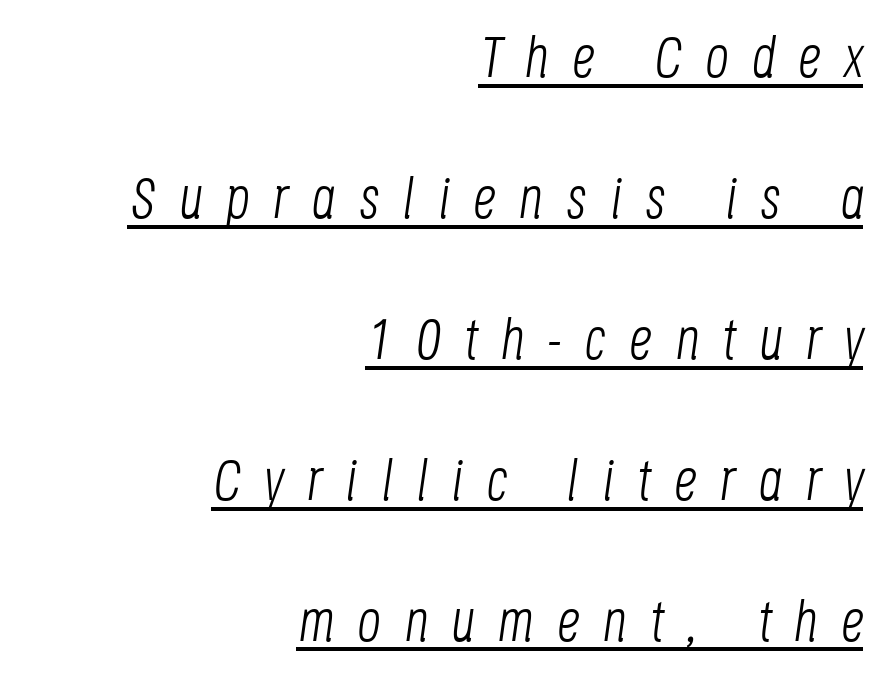
The letters advance in unequal steps, a hallmark of proportional type. The face used here is rendered with a markedly widened letterfit. Caption: multi-line text, flush right, ragged left. Each stroke keeps to a modest, everyday thickness or less. Looks like someone drew a line under every word here. Compared with ordinary roman type, these characters are visibly tilted.
